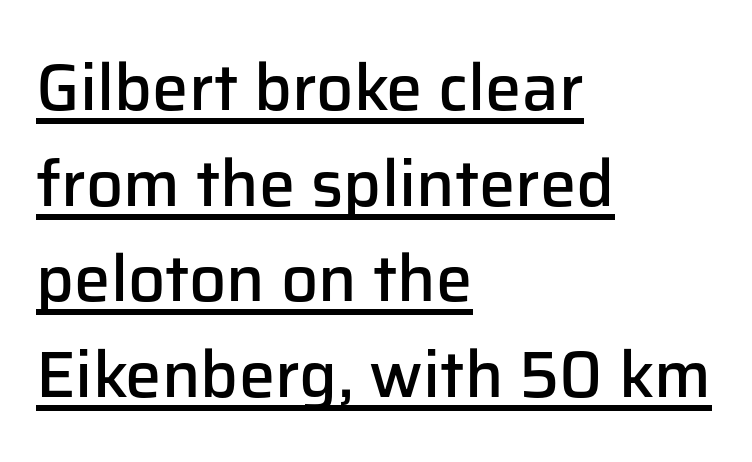
The font family rendered here belongs to the sans-serif group. Proportional: the letters do not fall into vertical columns. Tracking value appears to be zero — textbook default spacing. Typographic density is moderately raised because the face is semibold. This is the regular roman posture of the typeface. A continuous stroke trails under the words, as in a hyperlink.
